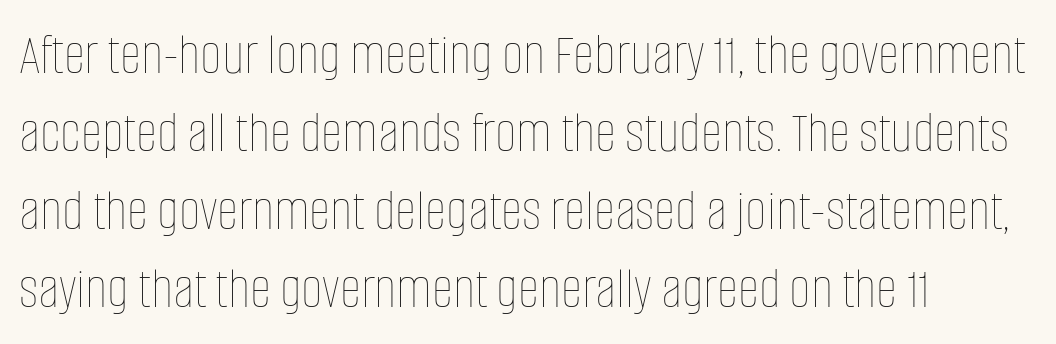
{"italic": "no", "bold": "no", "weight": "thin", "width": "condensed", "stroke_contrast": "low", "x_height": "large", "monospaced": "no", "underline": "no", "align": "left", "line_spacing": "normal", "line_spacing_ratio": 1.32, "letter_spacing": "normal", "letter_spacing_em": 0.0, "glyph_px": 59}
